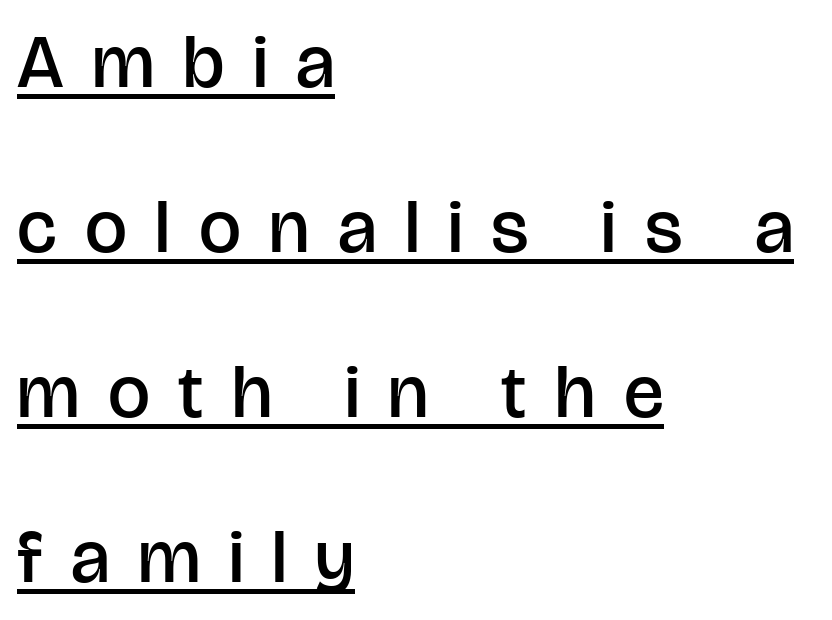
Q: Is the text bold? A: Semi-bold.
Q: Is the text italic (slanted)? A: No, it is upright.
Q: Is the typeface a serif or a sans-serif typeface? A: Sans-serif.
Q: Is the text underlined? A: Yes.
Q: How is the paragraph aligned? A: Left-aligned.
Q: Is the spacing between letters normal or unusually wide? A: Unusually wide.
Q: Is the spacing between lines tight, normal or loose? A: Loose.
Q: Width (condensed, normal, or wide)? A: Normal.
Q: Stroke contrast? A: Low.
Q: x-height? A: Large.
Q: Monospaced? A: No.
